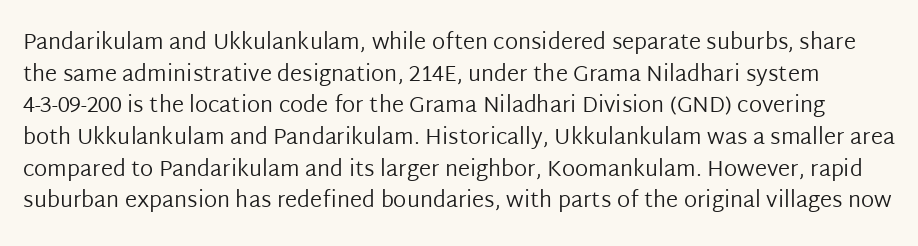
Q: Is the text bold? A: No.
Q: Is the text italic (slanted)? A: No, it is upright.
Q: Is the text underlined? A: No.
Q: Is the spacing between letters normal or unusually wide? A: Normal.
Q: Is the spacing between lines tight, normal or loose? A: Normal.
